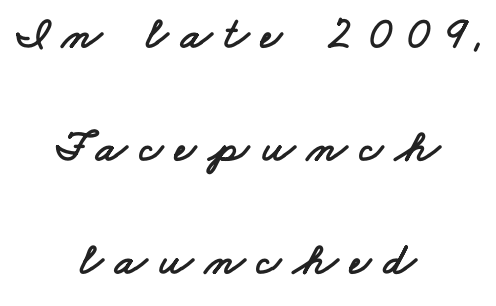
{"serif": "no", "width": "wide", "stroke_contrast": "low", "x_height": "small", "monospaced": "no", "underline": "no", "align": "center", "line_spacing": "loose", "line_spacing_ratio": 2.46, "letter_spacing": "wide", "letter_spacing_em": 0.27, "glyph_px": 46}
